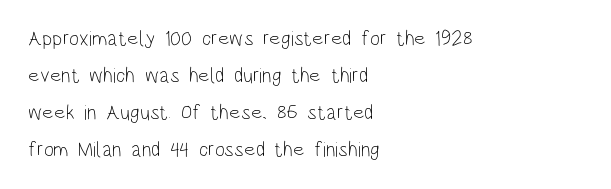
The image shows 21 px text type, upright; set left-aligned, line spacing 1.76x, normal letter spacing, not underlined.
